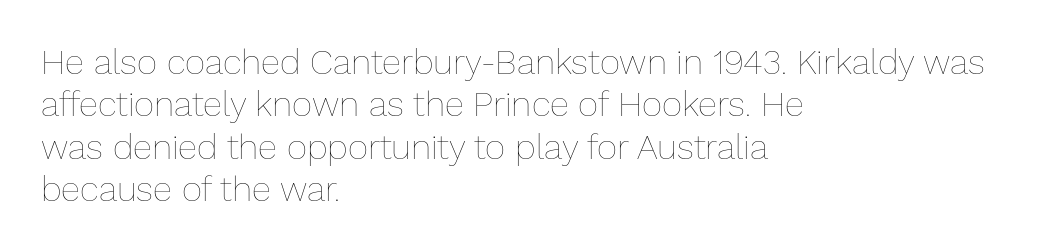
{"italic": "no", "bold": "no", "weight": "thin", "width": "normal", "stroke_contrast": "low", "x_height": "medium", "monospaced": "no", "underline": "no", "align": "left", "line_spacing_ratio": 1.21, "letter_spacing": "normal", "letter_spacing_em": 0.0, "glyph_px": 35}
